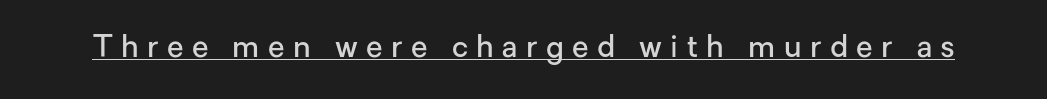
{"serif": "no", "italic": "no", "bold": "semi", "weight": "semibold", "width": "normal", "stroke_contrast": "low", "x_height": "medium", "monospaced": "no", "underline": "yes", "letter_spacing": "wide", "letter_spacing_em": 0.28, "glyph_px": 30}
